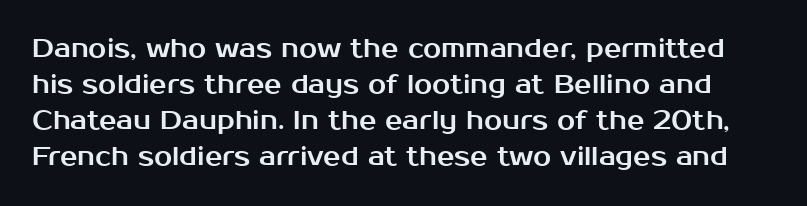
{"italic": "no", "underline": "no", "line_spacing": "normal", "line_spacing_ratio": 1.39, "letter_spacing": "normal", "letter_spacing_em": 0.0, "glyph_px": 26}
